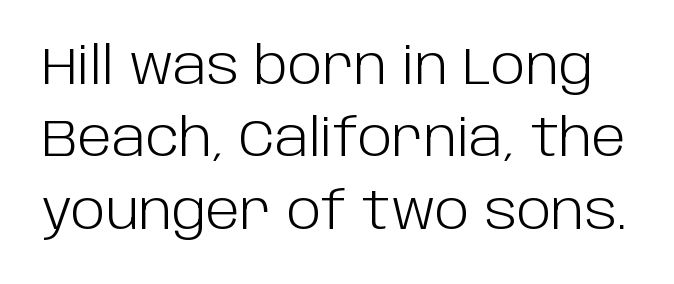
{"serif": "no", "italic": "no", "bold": "no", "weight": "light", "width": "normal", "stroke_contrast": "low", "x_height": "large", "monospaced": "no", "underline": "no", "line_spacing": "normal", "line_spacing_ratio": 1.39, "letter_spacing": "normal", "letter_spacing_em": 0.0, "glyph_px": 52}
